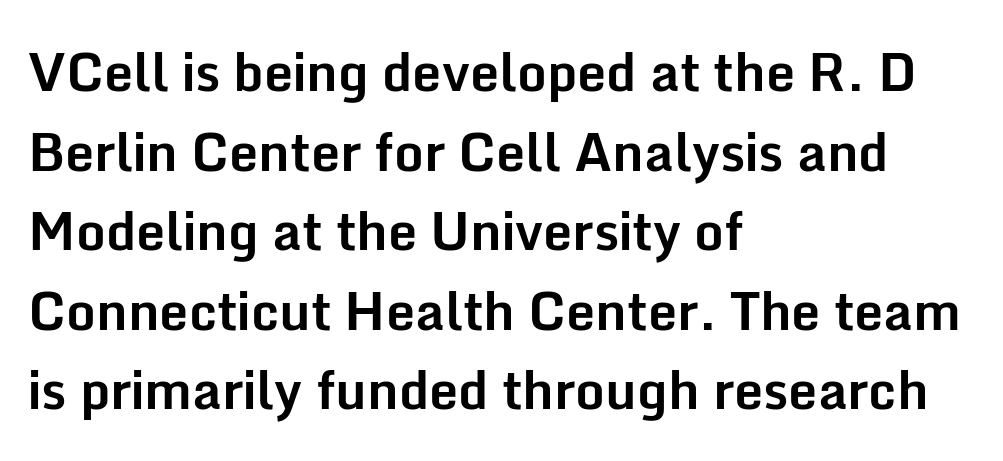
{"serif": "no", "italic": "no", "bold": "yes", "weight": "bold", "width": "normal", "stroke_contrast": "low", "x_height": "medium", "monospaced": "no", "underline": "no", "align": "left", "line_spacing": "normal", "line_spacing_ratio": 1.53, "letter_spacing": "normal", "letter_spacing_em": 0.0, "glyph_px": 52}
